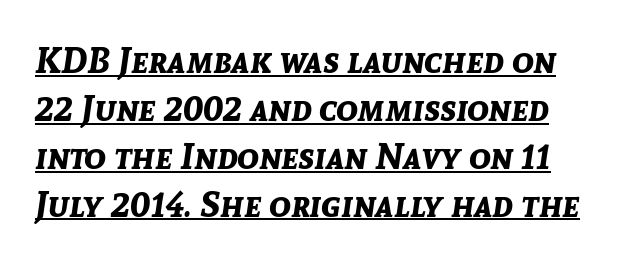
In terms of posture, this sample is oblique. Summary of weight: heavy, a full bold. Like a heading marked for emphasis, these lines bear an underscore. In terms of leading, this rendering sits right in the middle. Characters follow at the spacing the type designer built in.
